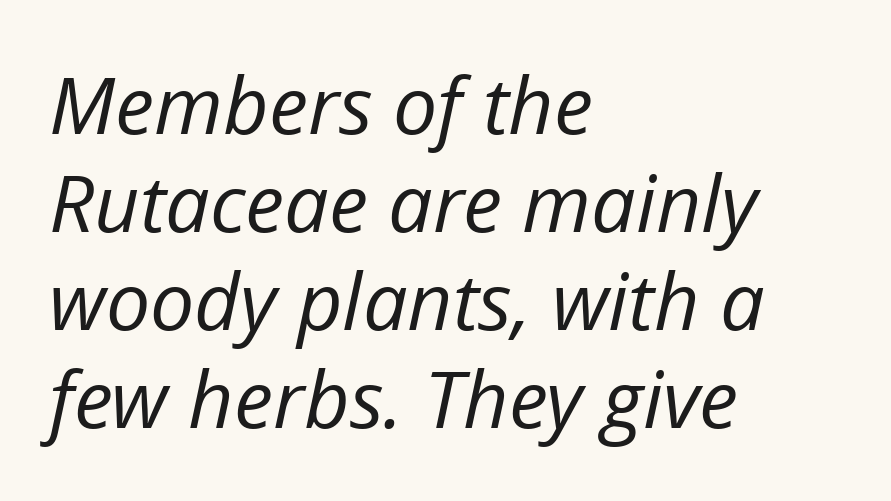
Nothing unusual about the tracking: characters are spaced as the font intends. Looks like regular typesetting: each glyph gets only the width it needs. A bare baseline throughout the passage. Caption: face not bold, strokes unweighted. If you drew a ruler down the left edge, every line would touch it.
